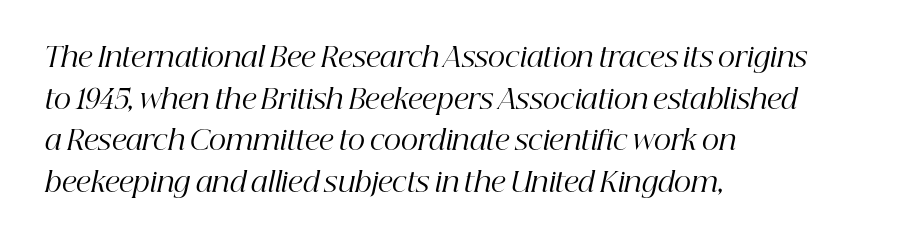
The image shows 27 px text type, italic (leaning right); set left-aligned, normal line spacing (1.54x), normal letter spacing, not underlined.
